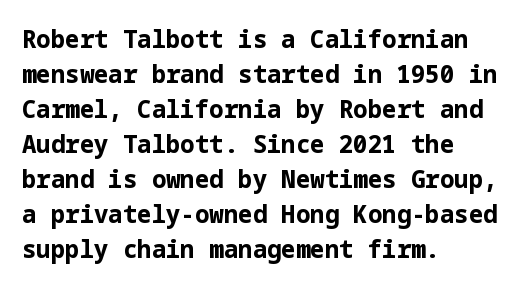
The image shows 24 px bold type, upright; set left-aligned, normal line spacing (1.46x), normal letter spacing, not underlined.
